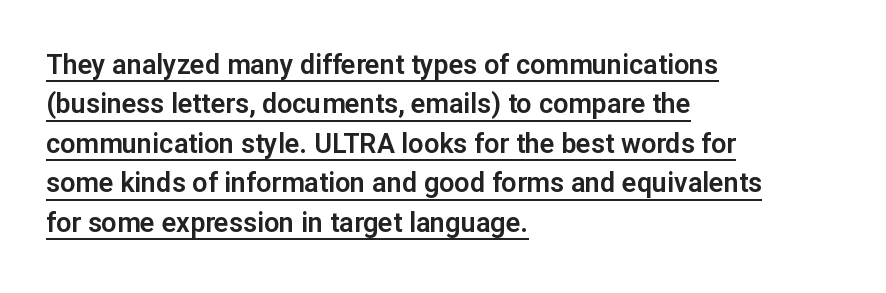
Q: Is the text italic (slanted)? A: No, it is upright.
Q: Is the text underlined? A: Yes.
Q: How is the paragraph aligned? A: Left-aligned.
Q: Is the spacing between letters normal or unusually wide? A: Normal.
Q: Is the spacing between lines tight, normal or loose? A: Normal.
